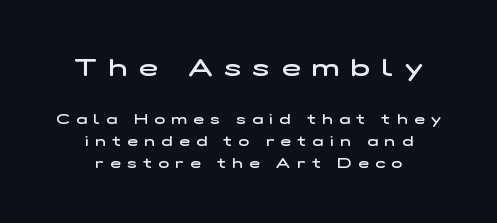
Visually the block forms a symmetrical silhouette, jagged on both flanks. A bit beefed up — I'd call it semibold rather than bold. The designer left line spacing at the default. The glyphs are unaccompanied by any horizontal stroke below them.
